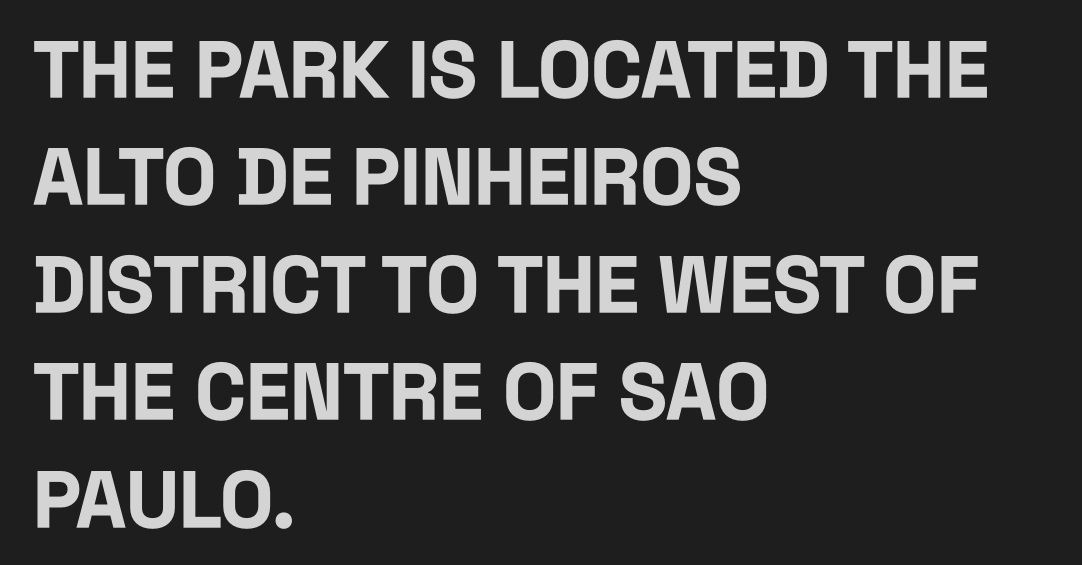
Summary of weight: heavy, a full bold. Designer's note — italics off, roman on. This sample uses plain, unmodified letter spacing. The letters advance in unequal steps, a hallmark of proportional type. Observe the absence of serifs on each vertical stroke in this sample.
